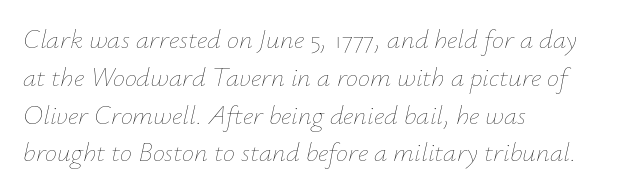
{"italic": "yes", "lean": "right", "slant_degrees": 12, "bold": "no", "underline": "no", "align": "left", "line_spacing": "normal", "line_spacing_ratio": 1.4, "letter_spacing": "normal", "letter_spacing_em": 0.0, "glyph_px": 27}
